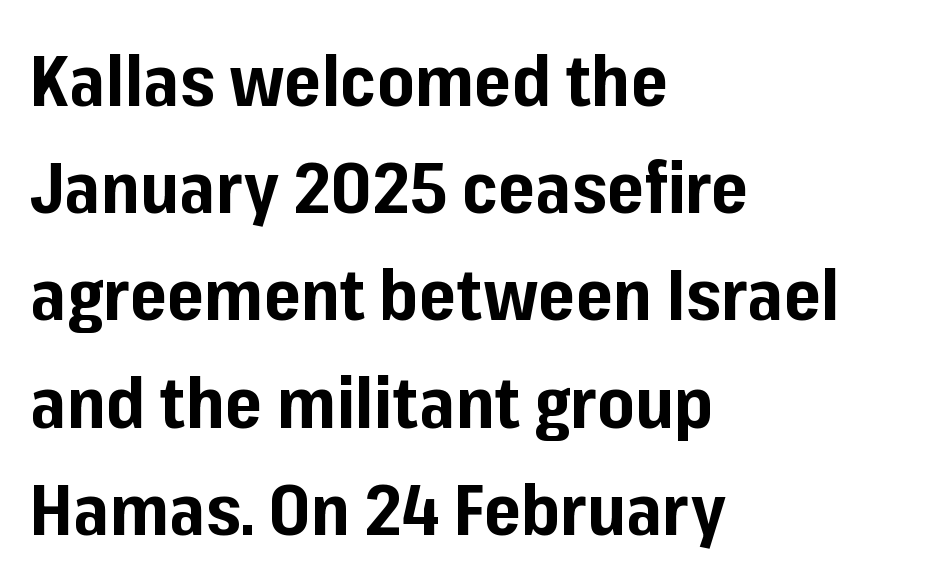
Q: Is the text bold? A: Yes.
Q: Is the text italic (slanted)? A: No, it is upright.
Q: Is the typeface a serif or a sans-serif typeface? A: Sans-serif.
Q: Is the text underlined? A: No.
Q: How is the paragraph aligned? A: Left-aligned.
Q: Is the spacing between letters normal or unusually wide? A: Normal.
Q: Is the spacing between lines tight, normal or loose? A: Normal.
Q: Width (condensed, normal, or wide)? A: Normal.
Q: Stroke contrast? A: Low.
Q: x-height? A: Medium.
Q: Monospaced? A: No.
